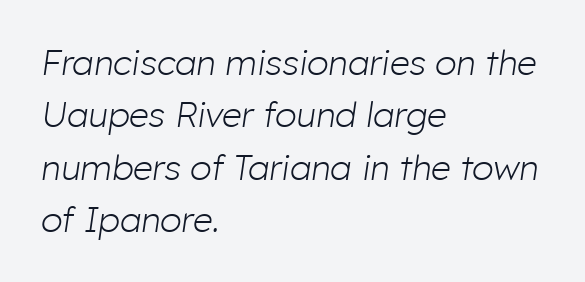
Q: Is the text bold? A: No.
Q: Is the text italic (slanted)? A: Yes, it leans right by about 8 degrees.
Q: Is the text underlined? A: No.
Q: How is the paragraph aligned? A: Left-aligned.
Q: Is the spacing between letters normal or unusually wide? A: Normal.
Q: Is the spacing between lines tight, normal or loose? A: Normal.
Q: Width (condensed, normal, or wide)? A: Normal.
Q: Stroke contrast? A: Low.
Q: x-height? A: Medium.
Q: Monospaced? A: No.
